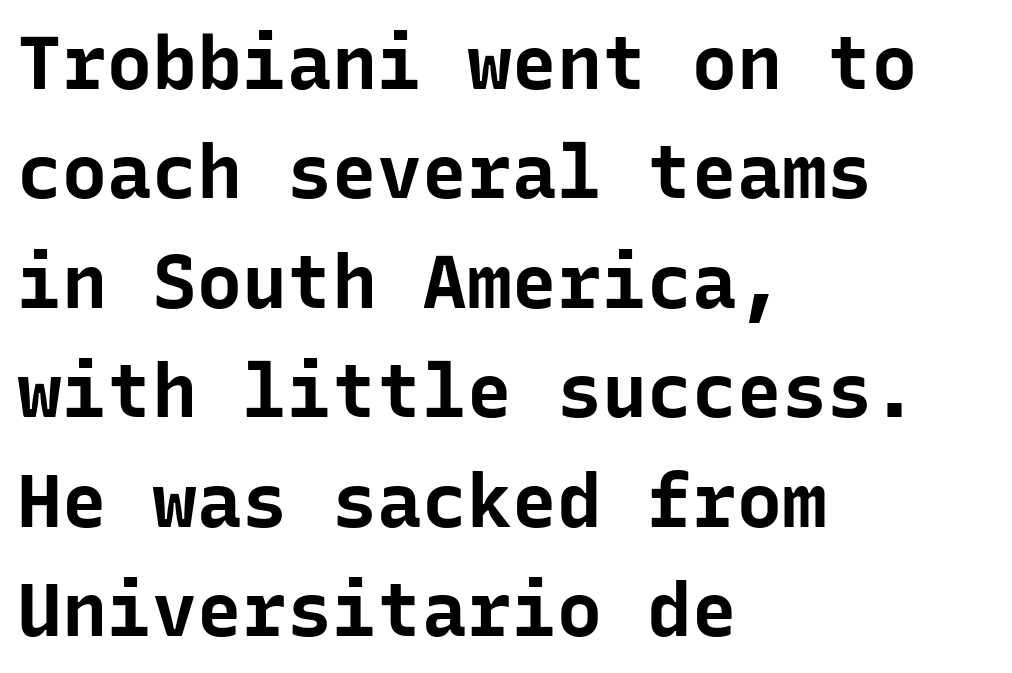
Words float on clear page, feet unadorned. The lettering stays uniformly vertical, giving the passage a roman look. Is the letter spacing exaggerated? No — it looks like the ordinary default. You could count columns in this text — the font is strictly monospaced. Every row of glyphs begins at an identical x-position on the left. The sample has been set heavy, in full bold.
